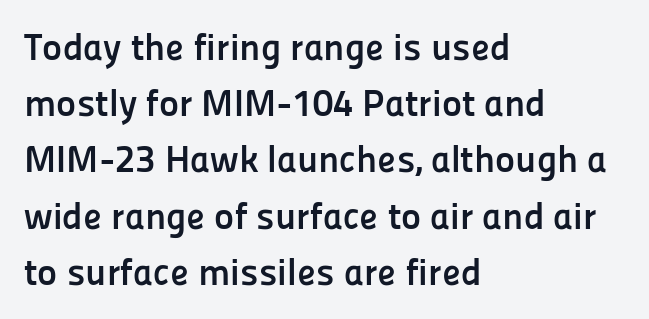
What's the leading like? Ordinary, nothing unusual. Students, this is bold: see how much ink each stroke carries. Has an underline been added? It has not. The lettering stays uniformly vertical, giving the passage a roman look. Character widths vary here, with narrow letters taking less room than wide ones.
